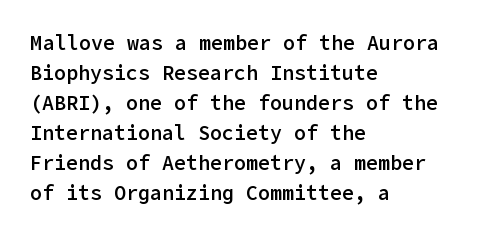
Q: Is the text bold? A: Semi-bold.
Q: Is the text italic (slanted)? A: No, it is upright.
Q: Is the text underlined? A: No.
Q: How is the paragraph aligned? A: Left-aligned.
Q: Is the spacing between letters normal or unusually wide? A: Normal.
Q: Is the spacing between lines tight, normal or loose? A: Normal.
